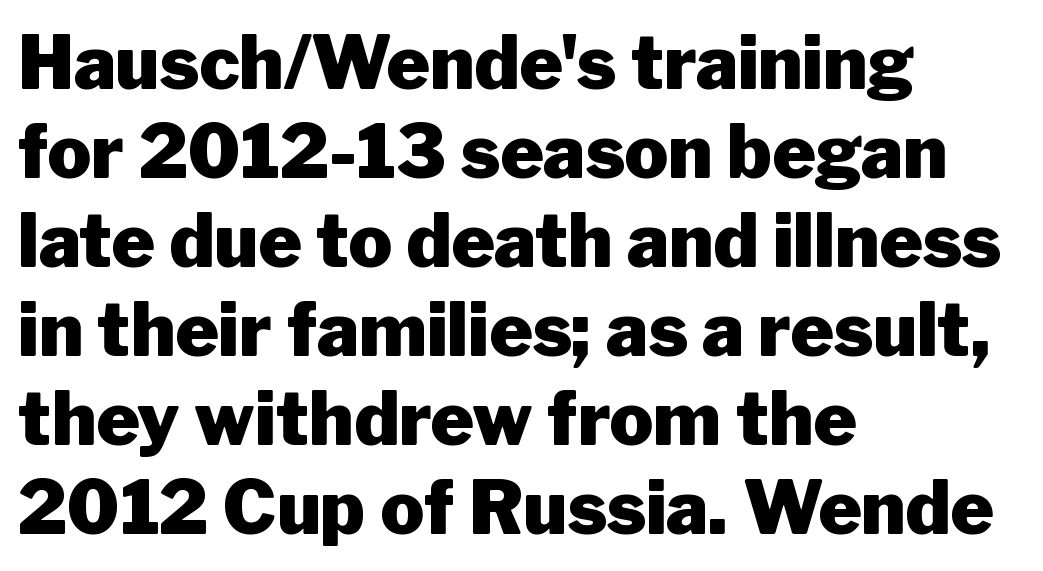
The image shows 73 px heavy sans-serif type, upright; set left-aligned, line spacing 1.22x, normal letter spacing, not underlined; low stroke contrast and a medium x-height.
